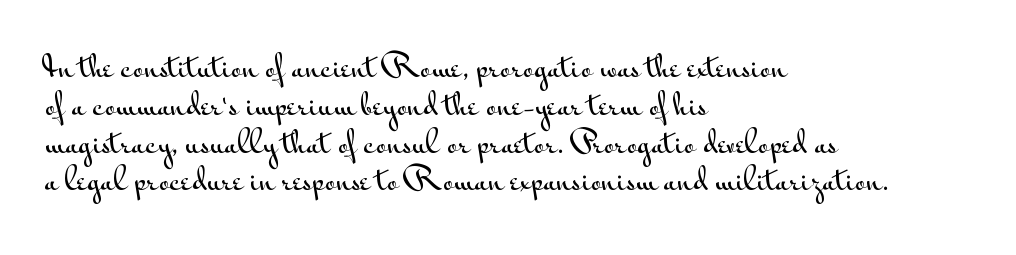
Q: Is the typeface a serif or a sans-serif typeface? A: Sans-serif.
Q: Is the text underlined? A: No.
Q: How is the paragraph aligned? A: Left-aligned.
Q: Is the spacing between letters normal or unusually wide? A: Normal.
Q: Is the spacing between lines tight, normal or loose? A: Normal.
Q: Width (condensed, normal, or wide)? A: Wide.
Q: Stroke contrast? A: Medium.
Q: x-height? A: Small.
Q: Monospaced? A: No.
